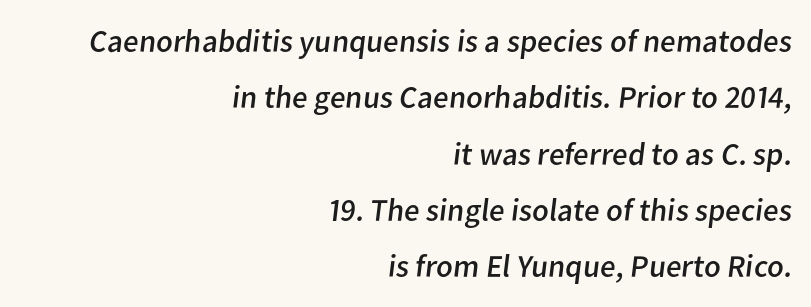
Summary of weight: not heavy and not bold. Varying glyph widths throughout — classic text-font behaviour. Between one letter and the next there's only the usual sliver of space. Note: no serifs on the glyphs. Descenders hang freely into open space.
